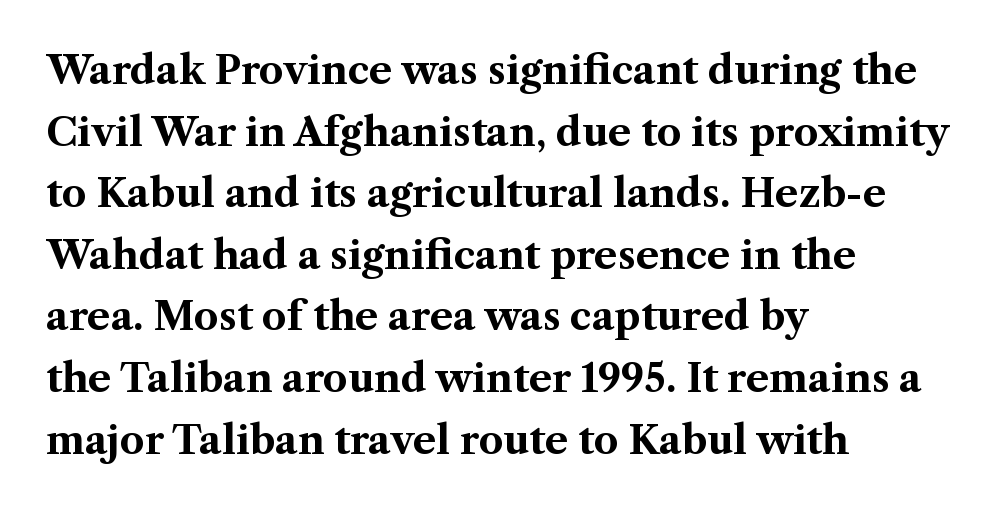
{"serif": "yes", "italic": "no", "bold": "yes", "weight": "bold", "width": "normal", "stroke_contrast": "medium", "x_height": "medium", "monospaced": "no", "underline": "no", "align": "left", "line_spacing": "normal", "line_spacing_ratio": 1.58, "letter_spacing": "normal", "letter_spacing_em": 0.0, "glyph_px": 39}
